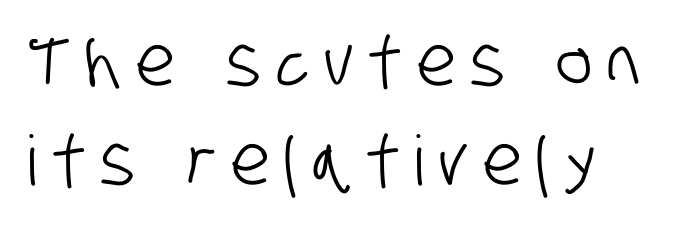
Q: Is the typeface a serif or a sans-serif typeface? A: Sans-serif.
Q: Is the text underlined? A: No.
Q: How is the paragraph aligned? A: Left-aligned.
Q: Is the spacing between letters normal or unusually wide? A: Unusually wide.
Q: Is the spacing between lines tight, normal or loose? A: Normal.
Q: Width (condensed, normal, or wide)? A: Condensed.
Q: Stroke contrast? A: Low.
Q: x-height? A: Large.
Q: Monospaced? A: No.
